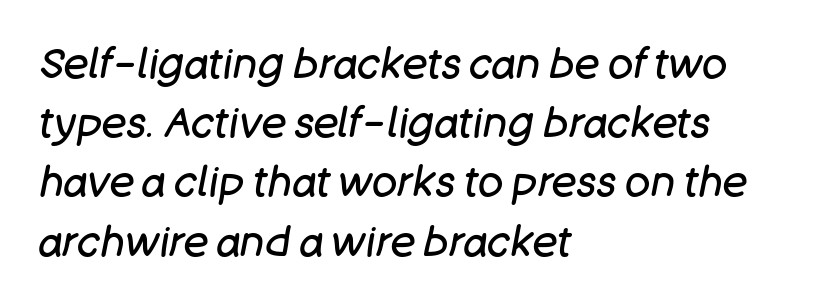
The baseline area is clear. The lettering tilts uniformly, giving the passage an italic look. Which margin do the lines hug? The left one — the right edge is uneven. Line spacing here is normal. This sample has the flowing, uneven cadence of proportional lettering.
